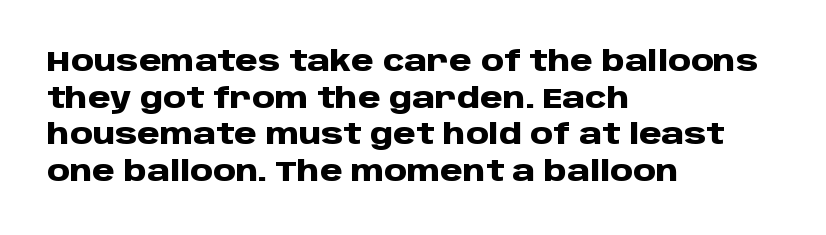
Horizontal alignment here is leftward, the default for most running prose. Plain, unruled lines of type. Do the characters align in a grid? No, the font is proportional. The letters carry no serifs — their stems end cleanly without finishing strokes.
